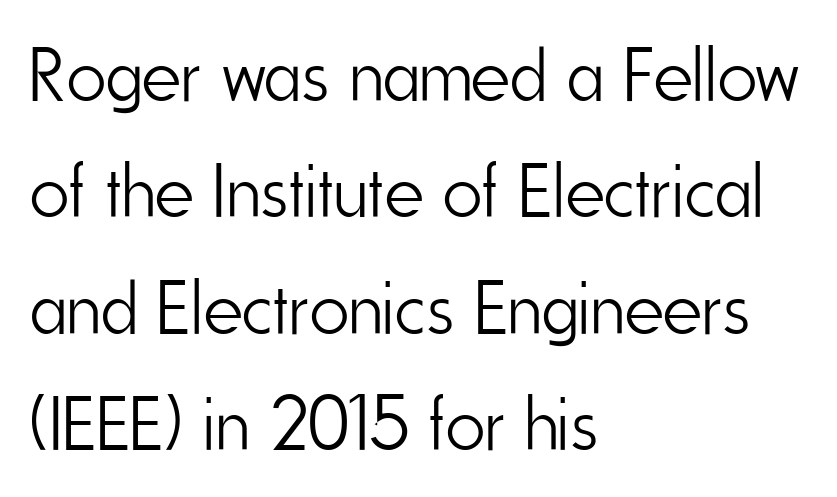
{"serif": "no", "italic": "no", "bold": "no", "weight": "light", "width": "condensed", "stroke_contrast": "low", "x_height": "small", "monospaced": "no", "underline": "no", "align": "left", "line_spacing": "normal", "line_spacing_ratio": 1.53, "letter_spacing": "normal", "letter_spacing_em": 0.0, "glyph_px": 76}
